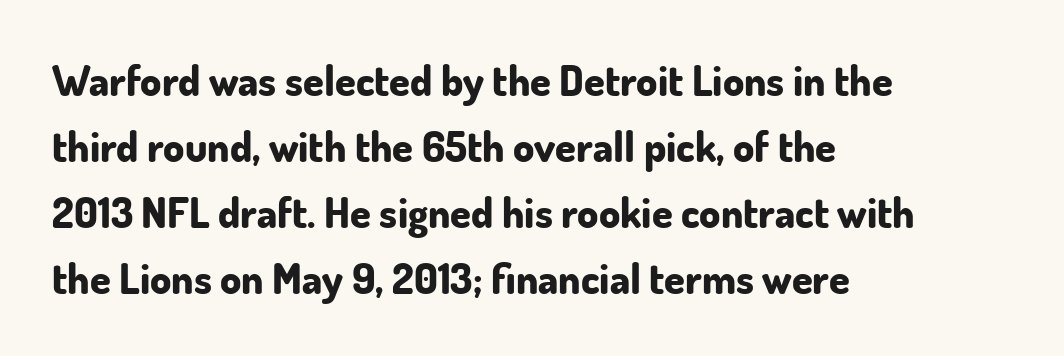
Q: Is the text bold? A: Yes.
Q: Is the text italic (slanted)? A: No, it is upright.
Q: Is the typeface a serif or a sans-serif typeface? A: Sans-serif.
Q: Is the text underlined? A: No.
Q: How is the paragraph aligned? A: Left-aligned.
Q: Is the spacing between letters normal or unusually wide? A: Normal.
Q: Is the spacing between lines tight, normal or loose? A: Normal.
Q: Width (condensed, normal, or wide)? A: Normal.
Q: Stroke contrast? A: Low.
Q: x-height? A: Small.
Q: Monospaced? A: No.
